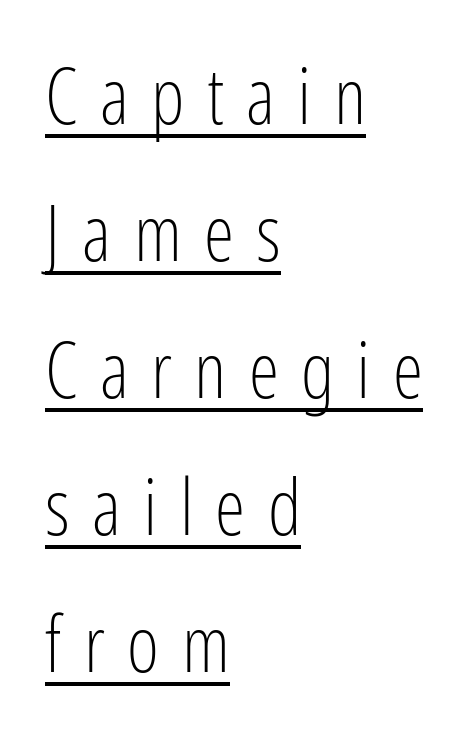
Q: Is the text bold? A: No.
Q: Is the text italic (slanted)? A: No, it is upright.
Q: Is the typeface a serif or a sans-serif typeface? A: Sans-serif.
Q: Is the text underlined? A: Yes.
Q: How is the paragraph aligned? A: Left-aligned.
Q: Is the spacing between letters normal or unusually wide? A: Unusually wide.
Q: Width (condensed, normal, or wide)? A: Condensed.
Q: Stroke contrast? A: Low.
Q: x-height? A: Medium.
Q: Monospaced? A: No.
